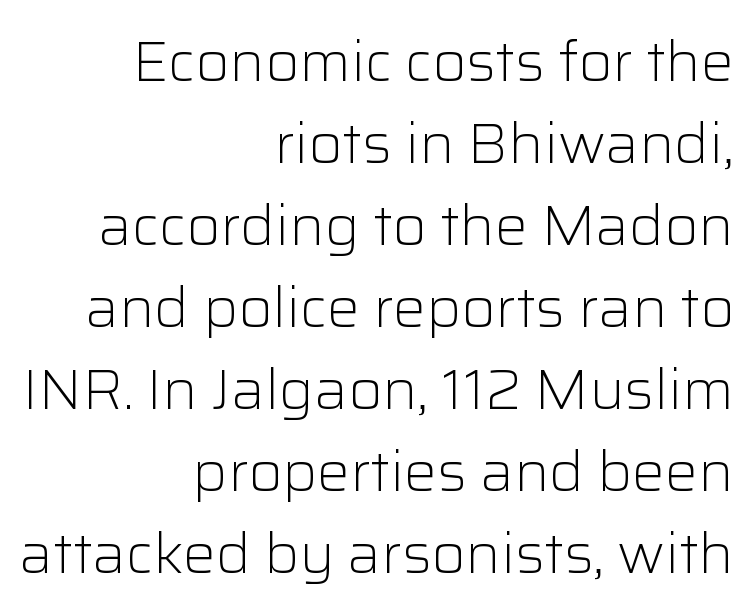
Q: Is the text bold? A: No.
Q: Is the text italic (slanted)? A: No, it is upright.
Q: Is the typeface a serif or a sans-serif typeface? A: Sans-serif.
Q: Is the text underlined? A: No.
Q: How is the paragraph aligned? A: Right-aligned.
Q: Is the spacing between letters normal or unusually wide? A: Normal.
Q: Is the spacing between lines tight, normal or loose? A: Normal.
Q: Width (condensed, normal, or wide)? A: Normal.
Q: Stroke contrast? A: Low.
Q: x-height? A: Medium.
Q: Monospaced? A: No.
